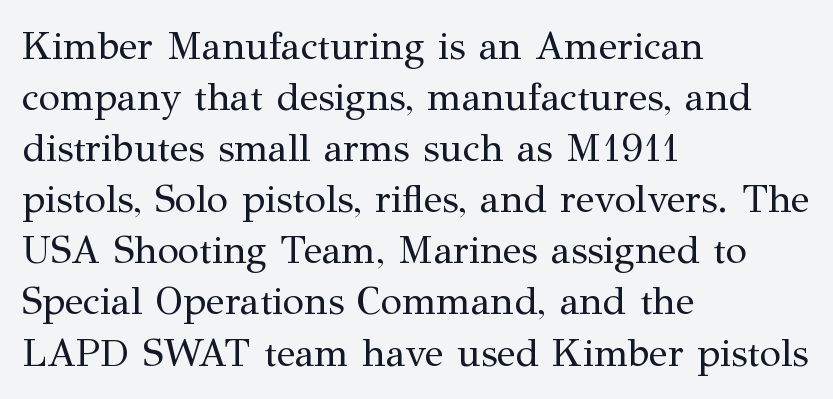
Q: Is the text bold? A: No.
Q: Is the text italic (slanted)? A: No, it is upright.
Q: Is the typeface a serif or a sans-serif typeface? A: Serif.
Q: Is the text underlined? A: No.
Q: How is the paragraph aligned? A: Left-aligned.
Q: Is the spacing between letters normal or unusually wide? A: Normal.
Q: Is the spacing between lines tight, normal or loose? A: Normal.
Q: Width (condensed, normal, or wide)? A: Normal.
Q: Stroke contrast? A: Medium.
Q: x-height? A: Medium.
Q: Monospaced? A: No.
